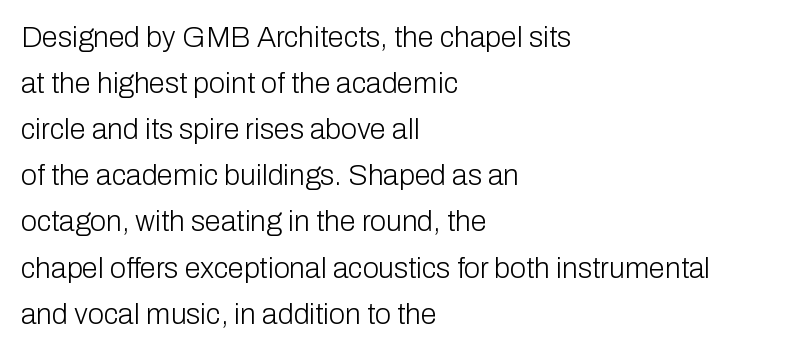
Compared with typical paragraphs, the rows here are spaced about the same. A clean baseline with only descenders dipping below it. You could not count columns in this text — the font is proportionally spaced. In terms of posture, this sample is upright. This is sans-serif lettering, the kind often seen on screens and signage.
